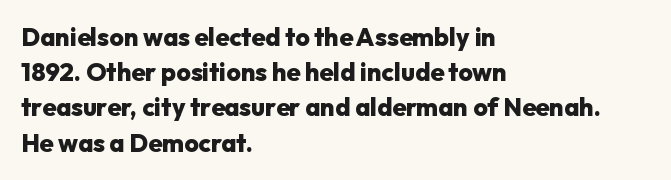
{"italic": "no", "bold": "yes", "underline": "no", "align": "left", "line_spacing": "normal", "line_spacing_ratio": 1.41, "letter_spacing": "normal", "letter_spacing_em": 0.0, "glyph_px": 25}
